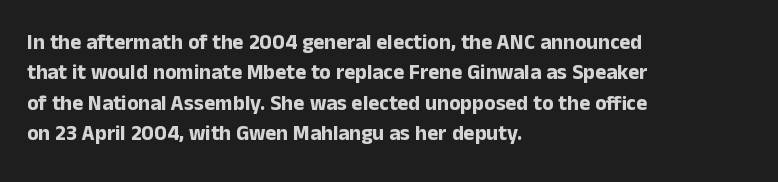
The image shows 21 px bold type, upright; set left-aligned, normal line spacing (1.45x), normal letter spacing, not underlined.
